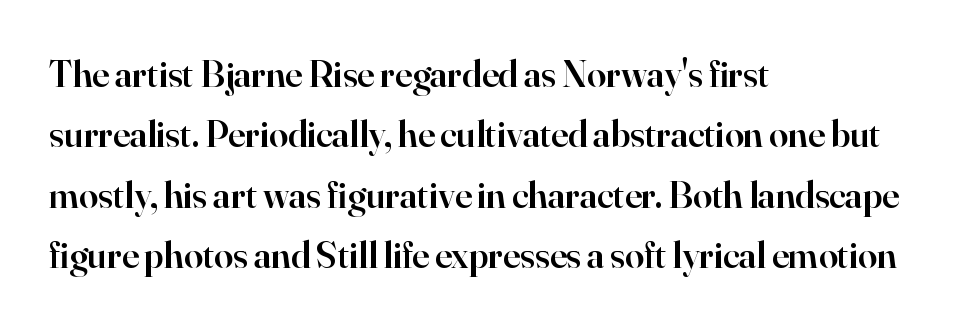
Where is the straight margin? On the left. Typographically, this falls in the serif category. The rendering uses a semibold face; strokes are thickened but not to full bold. This sample has the flowing, uneven cadence of proportional lettering. Just letters on the line, the space beneath them empty. Compared with typical body copy, the letter spacing here is the same.
